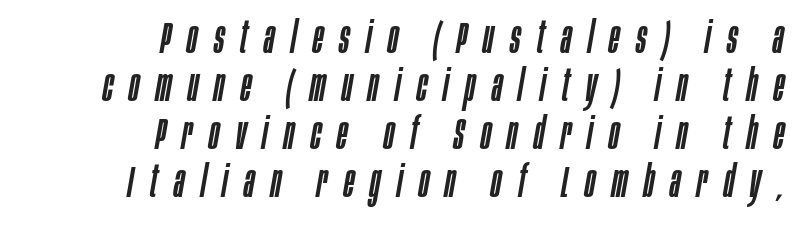
The image shows 44 px condensed type, italic (leaning right); set right-aligned, tight line spacing (1.09x), unusually wide letter spacing (+0.37 em), not underlined; low stroke contrast and a large x-height.
